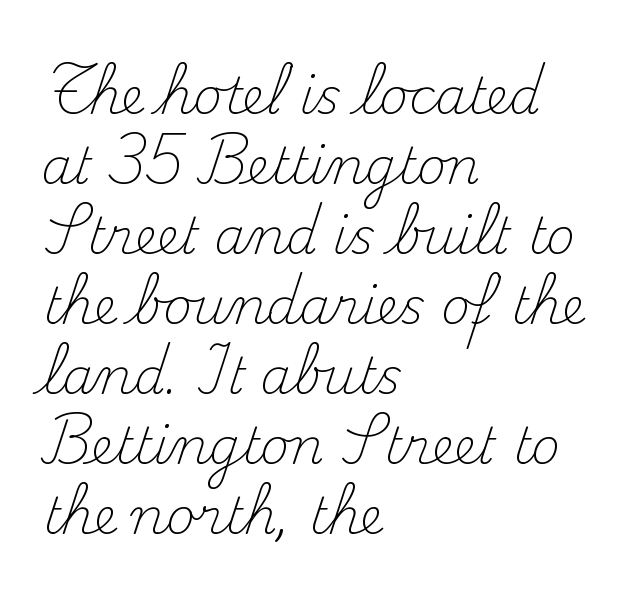
Horizontal bands of white between lines are of average thickness. Small tapered or slab feet sit at the stroke ends, so this counts as serif. The letters look calm and open, with moderate or lighter stems.
